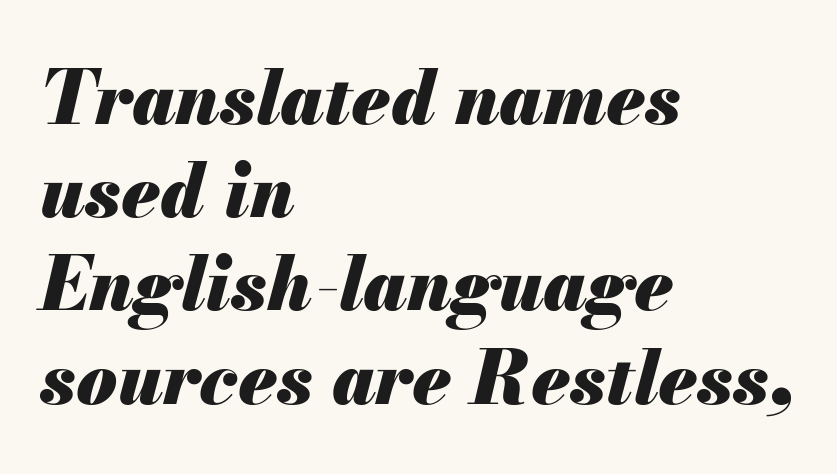
Q: Is the text bold? A: Yes.
Q: Is the text italic (slanted)? A: Yes, it leans right by about 13 degrees.
Q: Is the text underlined? A: No.
Q: How is the paragraph aligned? A: Left-aligned.
Q: Is the spacing between letters normal or unusually wide? A: Normal.
Q: Is the spacing between lines tight, normal or loose? A: Normal.
Q: Width (condensed, normal, or wide)? A: Normal.
Q: Stroke contrast? A: Medium.
Q: x-height? A: Small.
Q: Monospaced? A: No.
